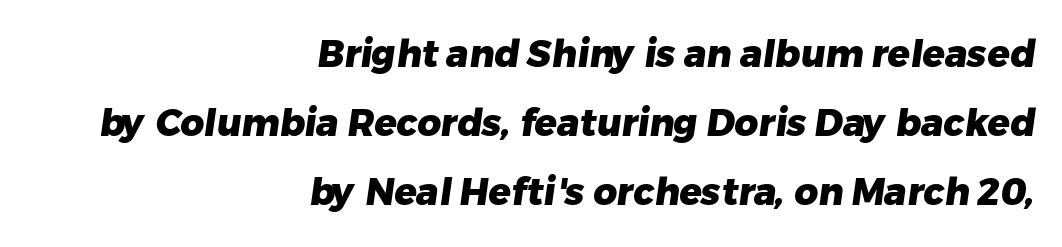
Heavy, bold letterforms. Varying glyph widths throughout — classic text-font behaviour. Compared with typical body copy, the letter spacing here is the same. The space directly below the letters is spotless.
